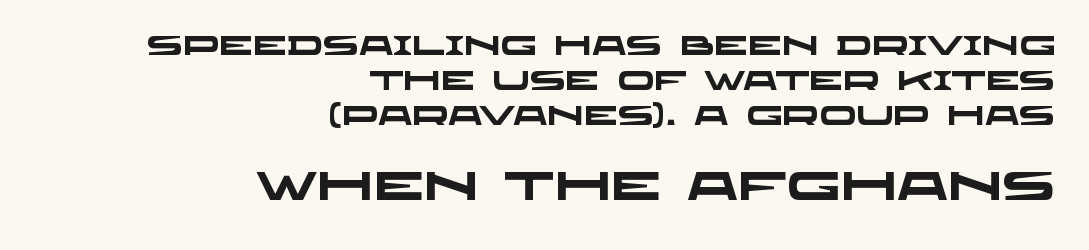
These two chunks differ in scale, with the bottom chunk taking the larger measure. The font is running at its bold setting. In terms of letterspacing, this is plain default setting. Line spacing here is normal. Underline: absent. Spacing verdict: proportional, widths tailored to each character.
